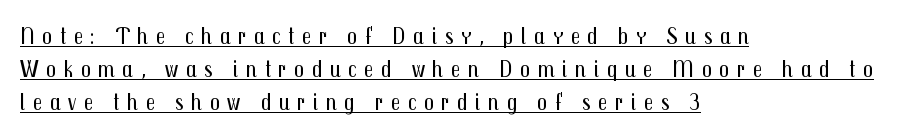
Q: Is the text bold? A: No.
Q: Is the text italic (slanted)? A: No, it is upright.
Q: Is the text underlined? A: Yes.
Q: How is the paragraph aligned? A: Left-aligned.
Q: Is the spacing between letters normal or unusually wide? A: Unusually wide.
Q: Is the spacing between lines tight, normal or loose? A: Normal.
